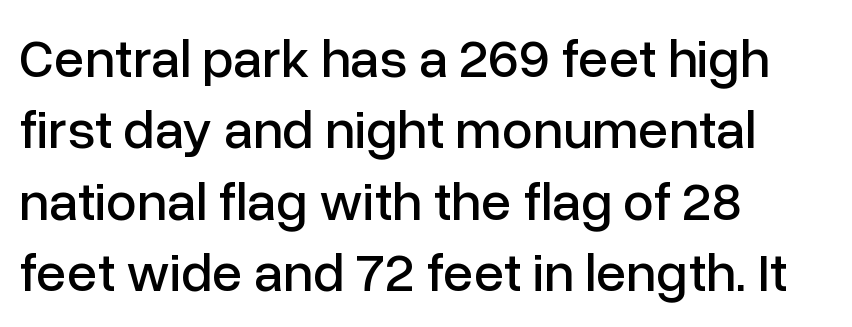
{"serif": "no", "italic": "no", "width": "normal", "stroke_contrast": "low", "x_height": "medium", "monospaced": "no", "underline": "no", "align": "left", "line_spacing": "normal", "line_spacing_ratio": 1.3, "letter_spacing": "normal", "letter_spacing_em": 0.0, "glyph_px": 55}
